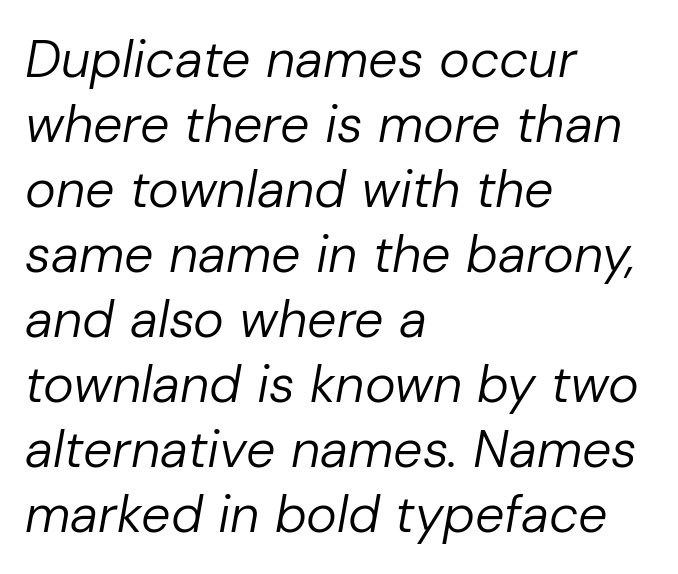
Characters are canted at an angle relative to the baseline's perpendicular. Spacing between characters is what you'd get straight out of the box. Unbolded letterforms with no extra heft. Alignment: flush left. The rendering uses a moderate line-height, typical for paragraphs.
